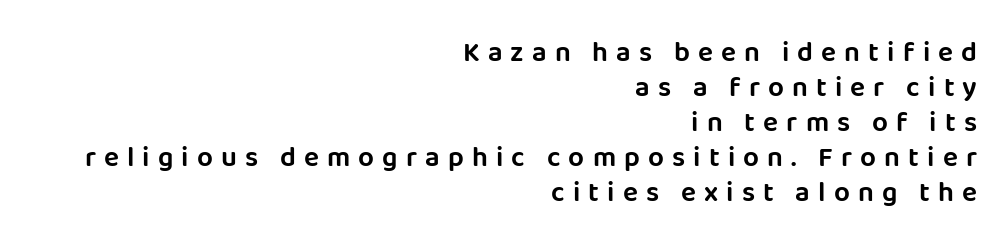
Q: Is the text italic (slanted)? A: No, it is upright.
Q: Is the typeface a serif or a sans-serif typeface? A: Sans-serif.
Q: Is the text underlined? A: No.
Q: How is the paragraph aligned? A: Right-aligned.
Q: Is the spacing between letters normal or unusually wide? A: Unusually wide.
Q: Is the spacing between lines tight, normal or loose? A: Normal.
Q: Width (condensed, normal, or wide)? A: Normal.
Q: Stroke contrast? A: Low.
Q: x-height? A: Large.
Q: Monospaced? A: No.
